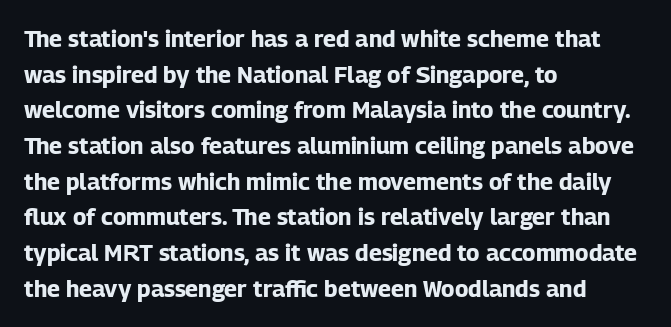
Q: Is the text bold? A: Yes.
Q: Is the text italic (slanted)? A: No, it is upright.
Q: Is the text underlined? A: No.
Q: How is the paragraph aligned? A: Left-aligned.
Q: Is the spacing between letters normal or unusually wide? A: Normal.
Q: Is the spacing between lines tight, normal or loose? A: Normal.
